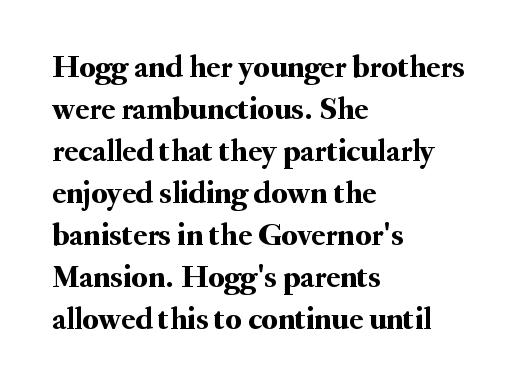
Q: Is the text italic (slanted)? A: No, it is upright.
Q: Is the typeface a serif or a sans-serif typeface? A: Serif.
Q: Is the text underlined? A: No.
Q: How is the paragraph aligned? A: Left-aligned.
Q: Is the spacing between letters normal or unusually wide? A: Normal.
Q: Is the spacing between lines tight, normal or loose? A: Normal.
Q: Width (condensed, normal, or wide)? A: Normal.
Q: Stroke contrast? A: Medium.
Q: x-height? A: Small.
Q: Monospaced? A: No.
